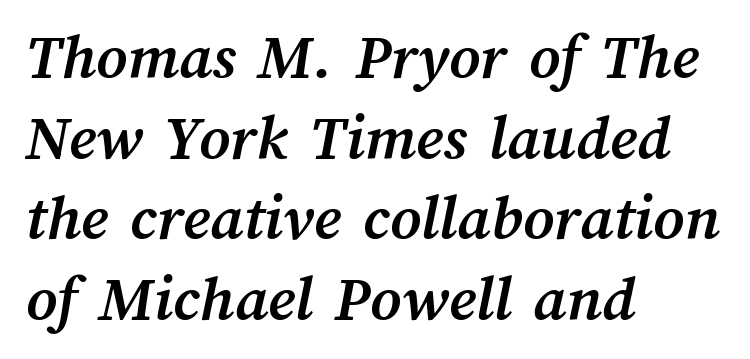
The image shows 66 px semibold type; set left-aligned, line spacing 1.22x, normal letter spacing, not underlined; medium stroke contrast and a medium x-height.
